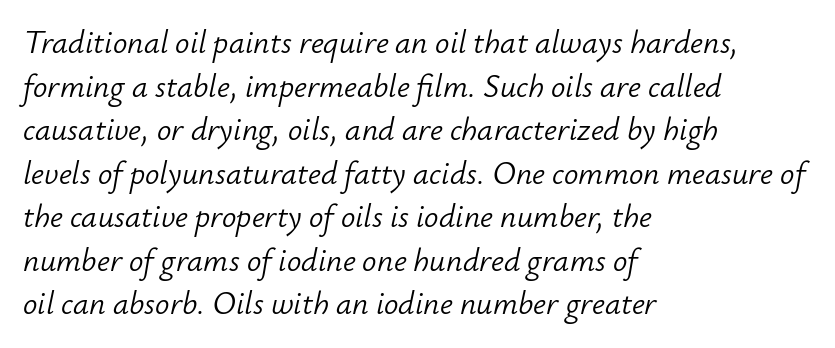
The image shows 32 px light type, italic (leaning right); set left-aligned, normal line spacing (1.36x), normal letter spacing, not underlined; low stroke contrast and a small x-height.
